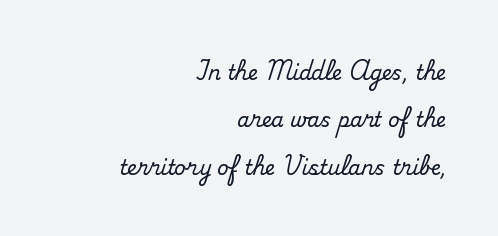
{"underline": "no", "align": "right", "line_spacing": "loose", "line_spacing_ratio": 2.37, "letter_spacing": "normal", "letter_spacing_em": 0.0, "glyph_px": 20}
